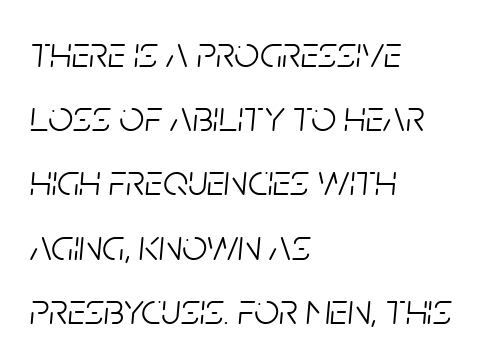
{"italic": "yes", "lean": "right", "slant_degrees": 5, "bold": "no", "weight": "light", "width": "condensed", "stroke_contrast": "low", "x_height": "large", "monospaced": "no", "underline": "no", "align": "left", "line_spacing": "normal", "line_spacing_ratio": 1.46, "letter_spacing": "normal", "letter_spacing_em": 0.0, "glyph_px": 44}
